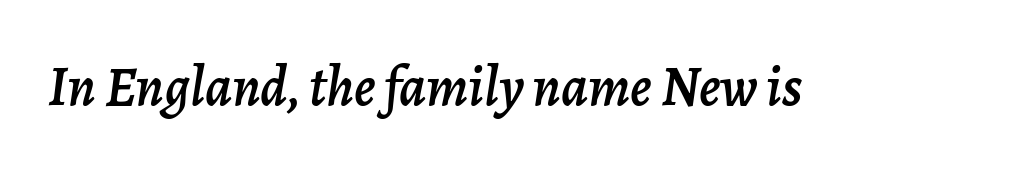
The image shows 56 px text type, italic (leaning right); set normal letter spacing, not underlined; low stroke contrast and a medium x-height.
